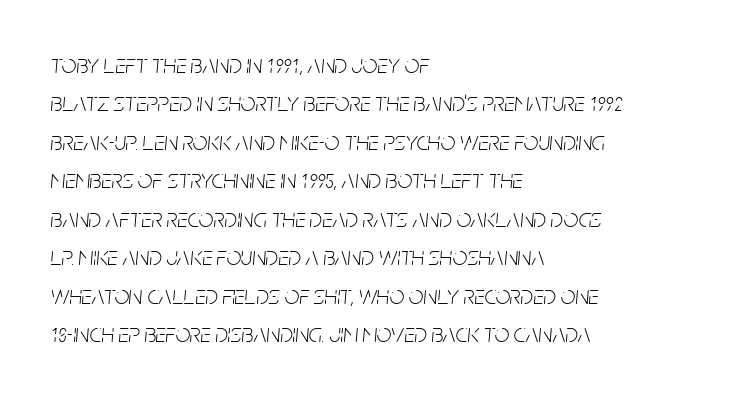
Visually the block forms a straight wall on the left and a jagged coastline on the right. The weight tops out at a normal text grade. Nobody drew a line under any word here. A typesetter would call this leading conventional body-copy spacing. The type is set solid horizontally, with unmodified tracking.
